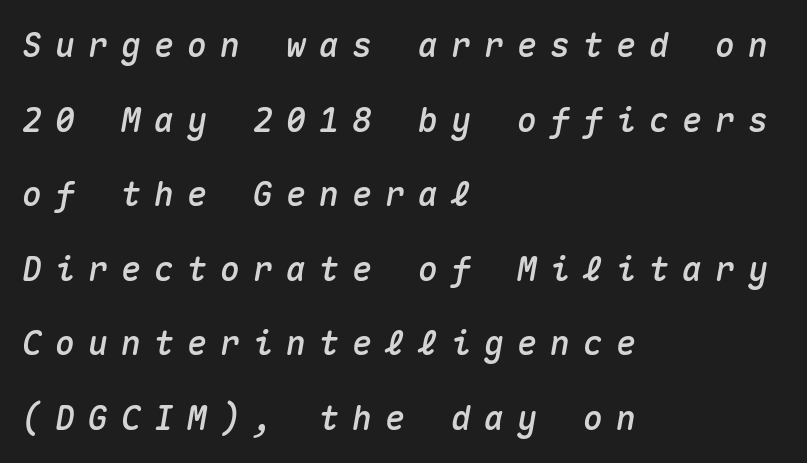
{"italic": "yes", "lean": "right", "slant_degrees": 10, "width": "normal", "stroke_contrast": "medium", "x_height": "medium", "monospaced": "yes", "underline": "no", "align": "left", "line_spacing": "loose", "line_spacing_ratio": 2.26, "letter_spacing": "wide", "letter_spacing_em": 0.4, "glyph_px": 33}
